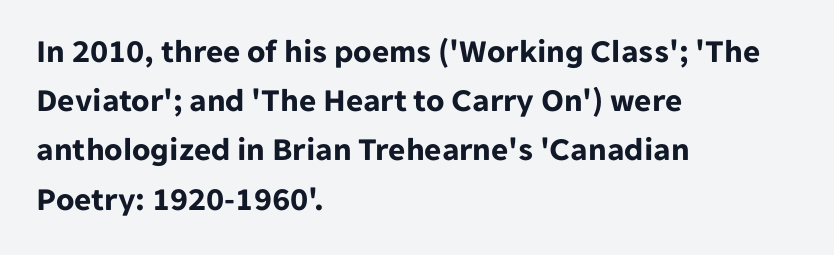
The passage shown is typed in a proportional face where columns would drift. This rendering features lettering with no underline. This sample uses an upright cut, with every glyph sitting square on the baseline. This sample uses a sans-serif face. The lines in this sample share a left origin and differ only in where they stop.
